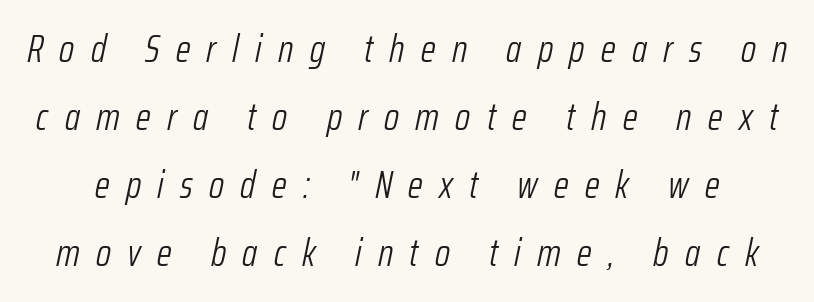
The image shows 38 px light, condensed type, italic (leaning right); set line spacing 1.79x, unusually wide letter spacing (+0.43 em), not underlined; low stroke contrast and a medium x-height.
